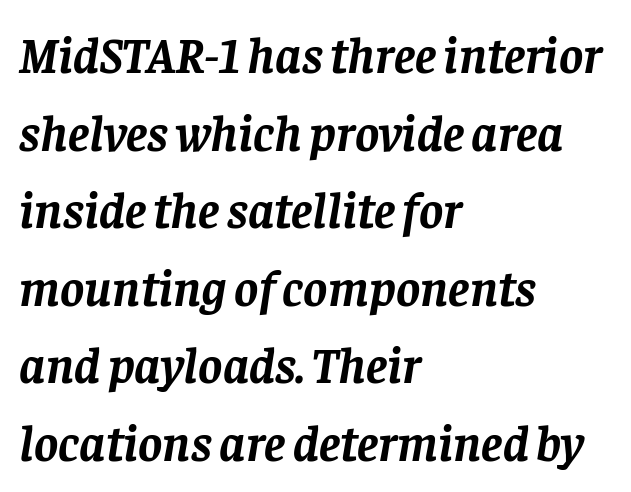
{"serif": "yes", "italic": "yes", "lean": "right", "slant_degrees": 8, "bold": "yes", "weight": "semibold", "width": "normal", "stroke_contrast": "low", "x_height": "large", "monospaced": "no", "underline": "no", "align": "left", "line_spacing": "normal", "line_spacing_ratio": 1.52, "letter_spacing": "normal", "letter_spacing_em": 0.0, "glyph_px": 51}
